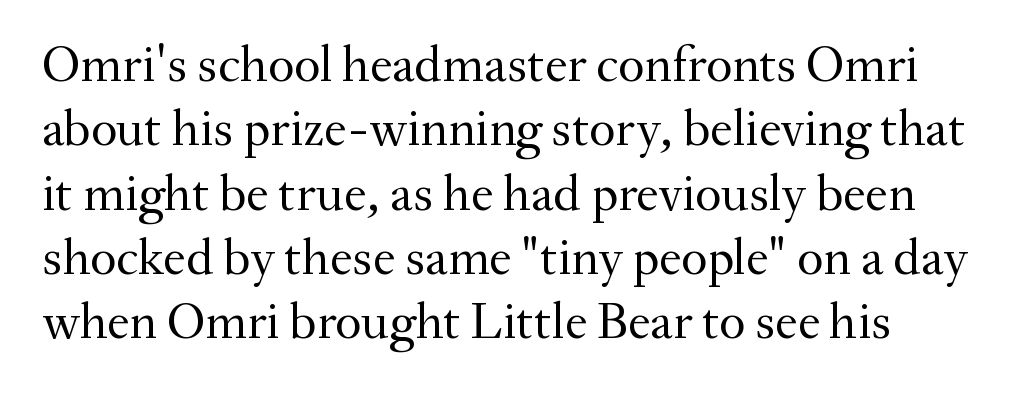
{"serif": "yes", "italic": "no", "bold": "no", "weight": "regular", "width": "normal", "stroke_contrast": "medium", "x_height": "small", "monospaced": "no", "underline": "no", "align": "left", "line_spacing": "normal", "line_spacing_ratio": 1.26, "letter_spacing": "normal", "letter_spacing_em": 0.0, "glyph_px": 51}
